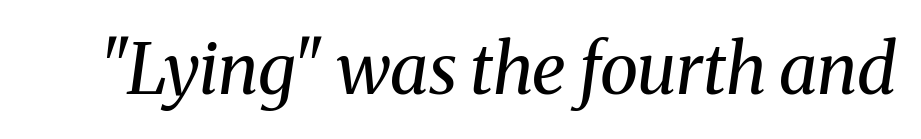
{"serif": "yes", "italic": "yes", "lean": "right", "slant_degrees": 8, "bold": "no", "weight": "regular", "width": "normal", "stroke_contrast": "medium", "x_height": "medium", "monospaced": "no", "underline": "no", "letter_spacing": "normal", "letter_spacing_em": 0.0, "glyph_px": 70}
